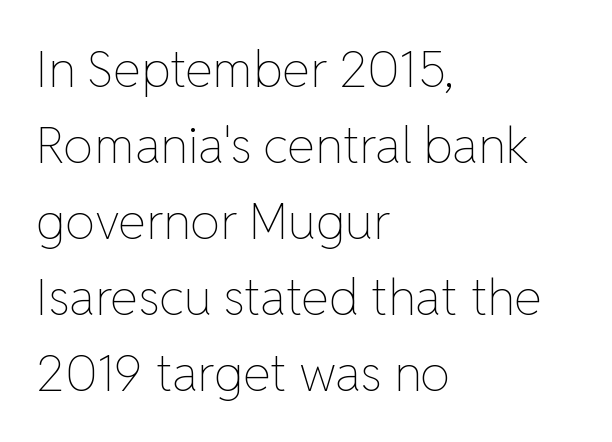
The image shows 50 px thin type, upright; set left-aligned, normal line spacing (1.52x), normal letter spacing, not underlined; low stroke contrast and a medium x-height.
